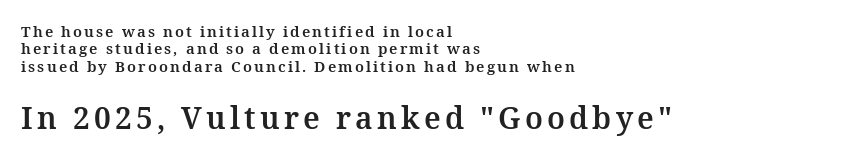
The image shows 30 px serif type, upright; set left-aligned, line spacing 1.16x, not underlined; the second (bottom) block is 2.0x larger; medium stroke contrast and a medium x-height.
